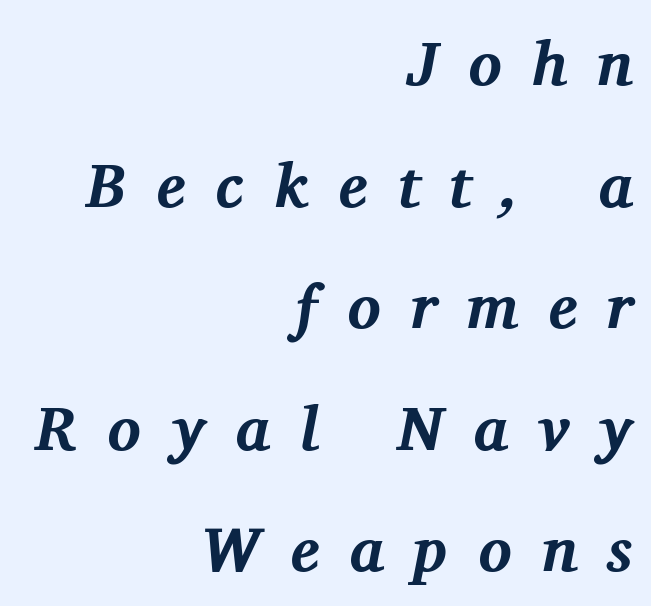
Q: Is the text bold? A: Yes.
Q: Is the text italic (slanted)? A: Yes, it leans right by about 11 degrees.
Q: Is the typeface a serif or a sans-serif typeface? A: Serif.
Q: Is the text underlined? A: No.
Q: How is the paragraph aligned? A: Right-aligned.
Q: Is the spacing between letters normal or unusually wide? A: Unusually wide.
Q: Is the spacing between lines tight, normal or loose? A: Loose.
Q: Width (condensed, normal, or wide)? A: Normal.
Q: Stroke contrast? A: Medium.
Q: x-height? A: Medium.
Q: Monospaced? A: No.
